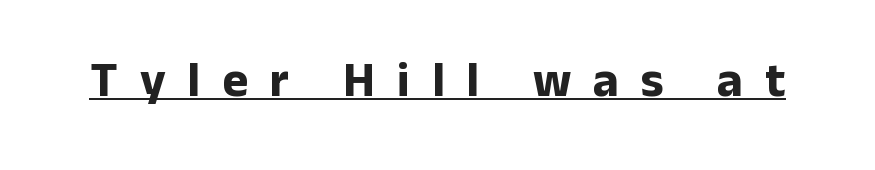
{"serif": "no", "italic": "no", "bold": "yes", "weight": "bold", "width": "normal", "stroke_contrast": "low", "x_height": "medium", "monospaced": "no", "underline": "yes", "letter_spacing": "wide", "letter_spacing_em": 0.45, "glyph_px": 49}
